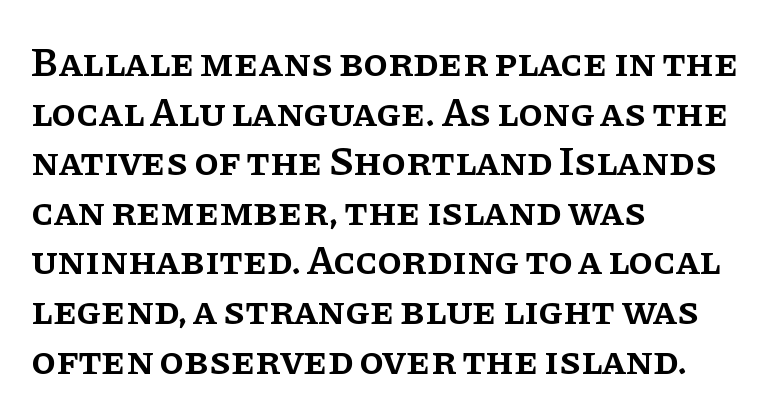
Q: Is the text bold? A: Semi-bold.
Q: Is the text italic (slanted)? A: No, it is upright.
Q: Is the typeface a serif or a sans-serif typeface? A: Serif.
Q: Is the text underlined? A: No.
Q: How is the paragraph aligned? A: Left-aligned.
Q: Is the spacing between letters normal or unusually wide? A: Normal.
Q: Width (condensed, normal, or wide)? A: Normal.
Q: Stroke contrast? A: Low.
Q: x-height? A: Large.
Q: Monospaced? A: No.
